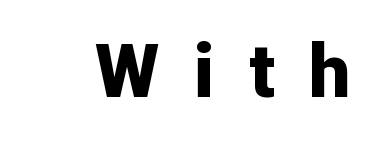
{"serif": "no", "italic": "no", "bold": "yes", "weight": "bold", "width": "normal", "stroke_contrast": "low", "x_height": "medium", "monospaced": "no", "underline": "no", "letter_spacing": "wide", "letter_spacing_em": 0.47, "glyph_px": 74}
